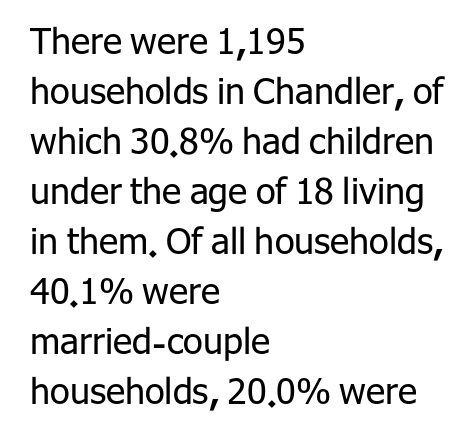
Q: Is the text bold? A: No.
Q: Is the text italic (slanted)? A: No, it is upright.
Q: Is the typeface a serif or a sans-serif typeface? A: Sans-serif.
Q: Is the text underlined? A: No.
Q: How is the paragraph aligned? A: Left-aligned.
Q: Is the spacing between letters normal or unusually wide? A: Normal.
Q: Is the spacing between lines tight, normal or loose? A: Normal.
Q: Width (condensed, normal, or wide)? A: Normal.
Q: Stroke contrast? A: Low.
Q: x-height? A: Medium.
Q: Monospaced? A: No.
